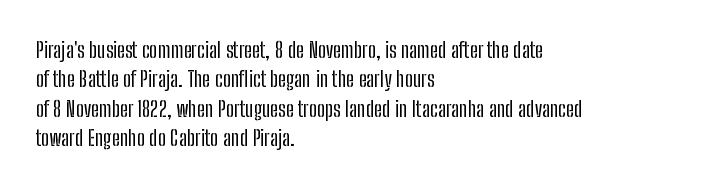
The image shows 22 px text type, upright; set left-aligned, normal line spacing (1.34x), normal letter spacing, not underlined.
